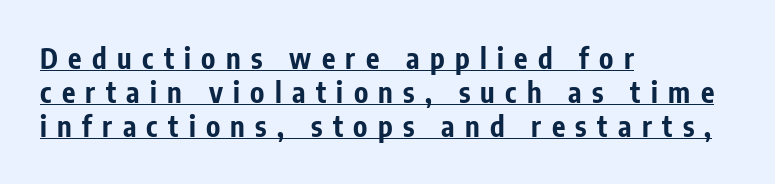
Q: Is the text bold? A: Yes.
Q: Is the text italic (slanted)? A: No, it is upright.
Q: Is the typeface a serif or a sans-serif typeface? A: Sans-serif.
Q: Is the text underlined? A: Yes.
Q: How is the paragraph aligned? A: Left-aligned.
Q: Is the spacing between letters normal or unusually wide? A: Unusually wide.
Q: Width (condensed, normal, or wide)? A: Condensed.
Q: Stroke contrast? A: Low.
Q: x-height? A: Medium.
Q: Monospaced? A: No.
